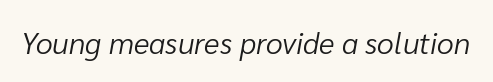
Q: Is the text bold? A: No.
Q: Is the text italic (slanted)? A: Yes, it leans right by about 10 degrees.
Q: Is the text underlined? A: No.
Q: Is the spacing between letters normal or unusually wide? A: Normal.
Q: Width (condensed, normal, or wide)? A: Normal.
Q: Stroke contrast? A: Low.
Q: x-height? A: Medium.
Q: Monospaced? A: No.
